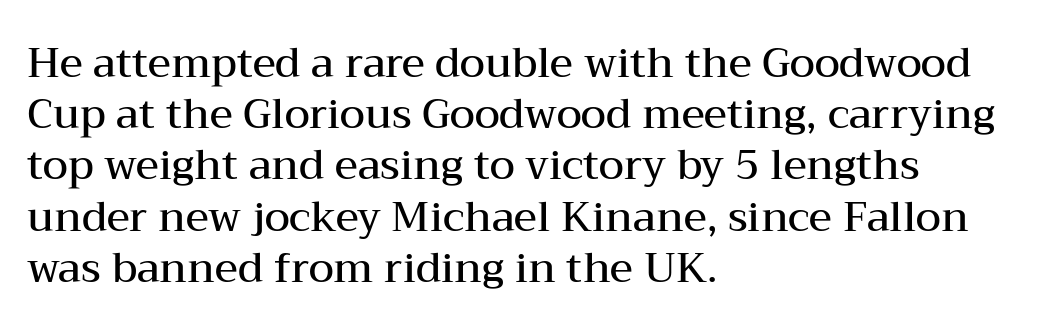
Q: Is the text bold? A: Semi-bold.
Q: Is the text italic (slanted)? A: No, it is upright.
Q: Is the typeface a serif or a sans-serif typeface? A: Serif.
Q: Is the text underlined? A: No.
Q: How is the paragraph aligned? A: Left-aligned.
Q: Is the spacing between letters normal or unusually wide? A: Normal.
Q: Is the spacing between lines tight, normal or loose? A: Normal.
Q: Width (condensed, normal, or wide)? A: Wide.
Q: Stroke contrast? A: Medium.
Q: x-height? A: Medium.
Q: Monospaced? A: No.
